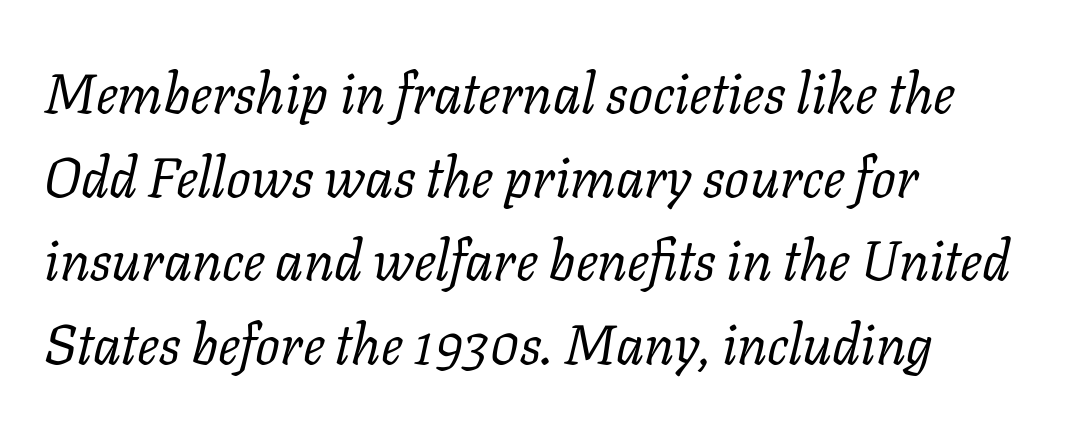
Q: Is the text bold? A: No.
Q: Is the text italic (slanted)? A: Yes, it leans right by about 11 degrees.
Q: Is the typeface a serif or a sans-serif typeface? A: Serif.
Q: Is the text underlined? A: No.
Q: How is the paragraph aligned? A: Left-aligned.
Q: Is the spacing between letters normal or unusually wide? A: Normal.
Q: Is the spacing between lines tight, normal or loose? A: Normal.
Q: Width (condensed, normal, or wide)? A: Normal.
Q: Stroke contrast? A: Low.
Q: x-height? A: Medium.
Q: Monospaced? A: No.
